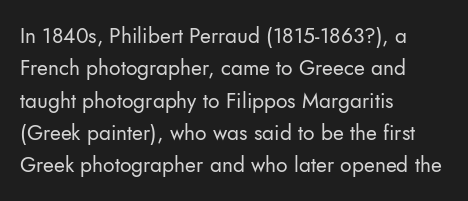
Q: Is the text bold? A: No.
Q: Is the text italic (slanted)? A: No, it is upright.
Q: Is the text underlined? A: No.
Q: How is the paragraph aligned? A: Left-aligned.
Q: Is the spacing between letters normal or unusually wide? A: Normal.
Q: Is the spacing between lines tight, normal or loose? A: Normal.
